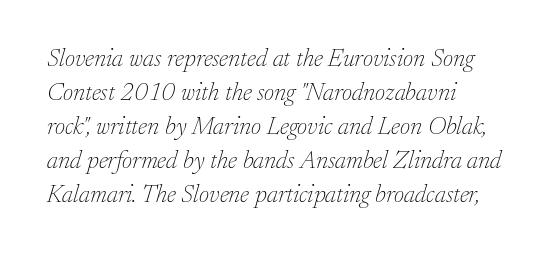
The image shows 25 px text type, italic (leaning right); set left-aligned, normal line spacing (1.36x), normal letter spacing, not underlined.
